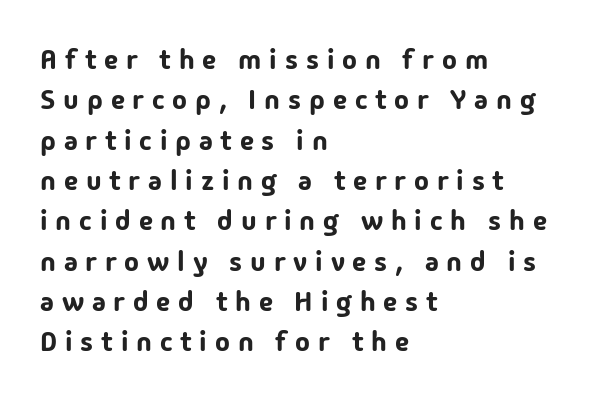
{"serif": "no", "italic": "no", "width": "normal", "stroke_contrast": "low", "x_height": "medium", "monospaced": "no", "underline": "no", "align": "left", "line_spacing": "normal", "line_spacing_ratio": 1.44, "letter_spacing": "wide", "letter_spacing_em": 0.28, "glyph_px": 28}
